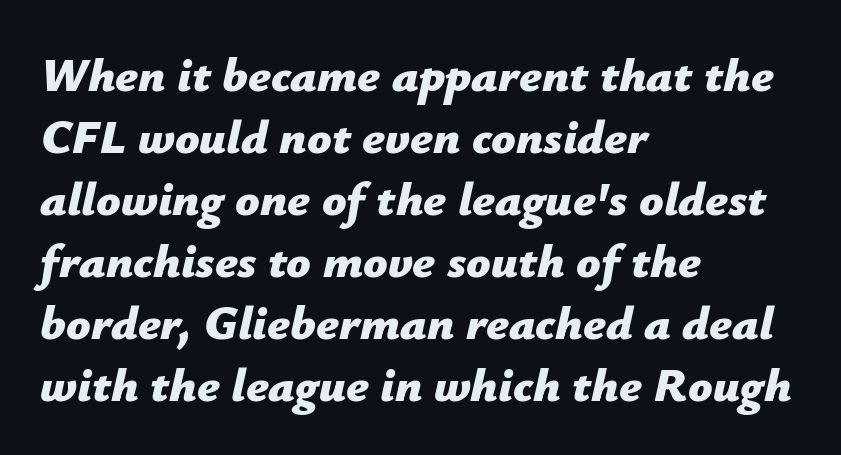
{"italic": "yes", "lean": "right", "slant_degrees": 12, "bold": "yes", "weight": "bold", "width": "normal", "stroke_contrast": "low", "x_height": "medium", "monospaced": "no", "underline": "no", "align": "left", "line_spacing": "normal", "line_spacing_ratio": 1.29, "letter_spacing": "normal", "letter_spacing_em": 0.0, "glyph_px": 48}
